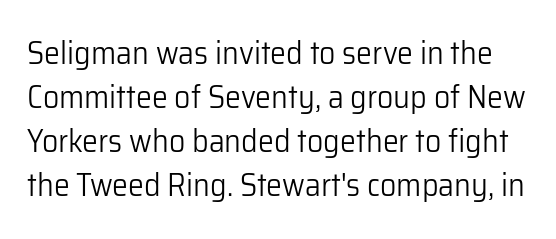
Q: Is the text bold? A: No.
Q: Is the text italic (slanted)? A: No, it is upright.
Q: Is the typeface a serif or a sans-serif typeface? A: Sans-serif.
Q: Is the text underlined? A: No.
Q: Is the spacing between letters normal or unusually wide? A: Normal.
Q: Is the spacing between lines tight, normal or loose? A: Normal.
Q: Width (condensed, normal, or wide)? A: Normal.
Q: Stroke contrast? A: Low.
Q: x-height? A: Medium.
Q: Monospaced? A: No.
